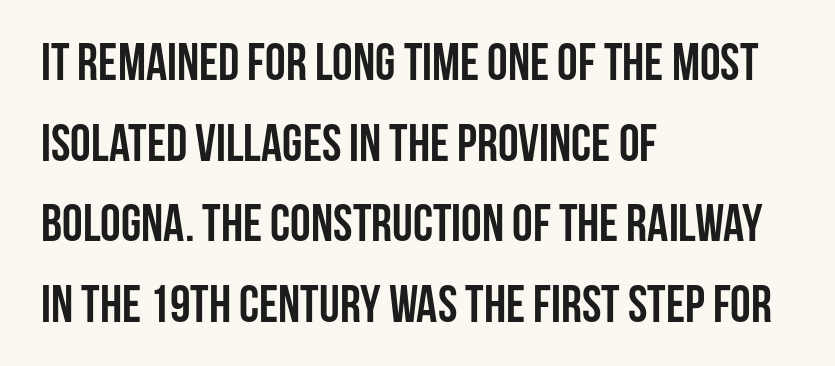
Q: Is the text bold? A: Yes.
Q: Is the text italic (slanted)? A: No, it is upright.
Q: Is the typeface a serif or a sans-serif typeface? A: Sans-serif.
Q: Is the text underlined? A: No.
Q: How is the paragraph aligned? A: Left-aligned.
Q: Is the spacing between letters normal or unusually wide? A: Normal.
Q: Is the spacing between lines tight, normal or loose? A: Normal.
Q: Width (condensed, normal, or wide)? A: Condensed.
Q: Stroke contrast? A: Low.
Q: x-height? A: Large.
Q: Monospaced? A: No.
